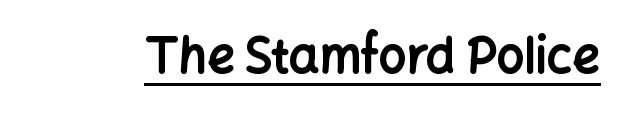
The image shows 48 px bold sans-serif type, upright; set normal letter spacing, underlined; low stroke contrast and a medium x-height.
